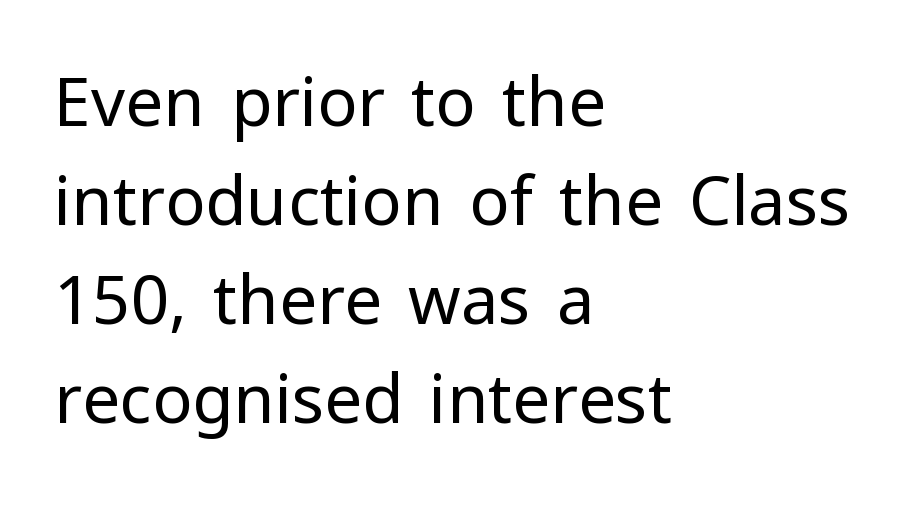
Q: Is the text bold? A: No.
Q: Is the text italic (slanted)? A: No, it is upright.
Q: Is the typeface a serif or a sans-serif typeface? A: Sans-serif.
Q: Is the text underlined? A: No.
Q: How is the paragraph aligned? A: Left-aligned.
Q: Is the spacing between letters normal or unusually wide? A: Normal.
Q: Is the spacing between lines tight, normal or loose? A: Normal.
Q: Width (condensed, normal, or wide)? A: Normal.
Q: Stroke contrast? A: Low.
Q: x-height? A: Medium.
Q: Monospaced? A: No.
